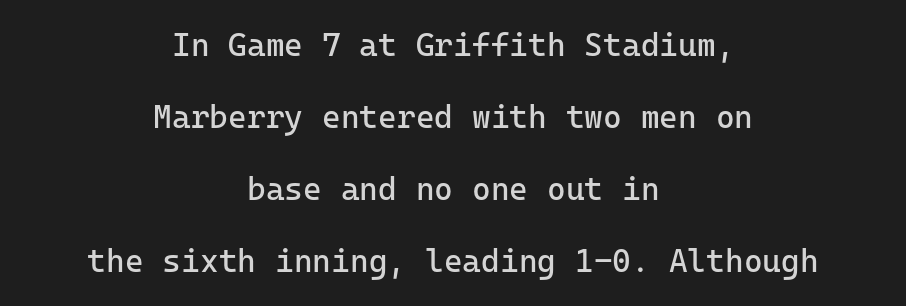
The image shows 32 px regular-weight sans-serif type, upright, monospaced; set centered, loose line spacing (2.25x), normal letter spacing, not underlined; low stroke contrast and a medium x-height.
